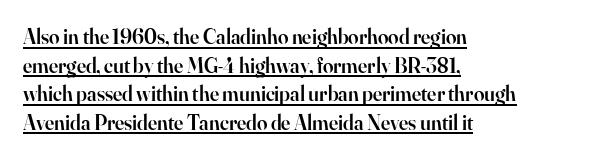
Q: Is the text bold? A: Semi-bold.
Q: Is the text italic (slanted)? A: No, it is upright.
Q: Is the text underlined? A: Yes.
Q: How is the paragraph aligned? A: Left-aligned.
Q: Is the spacing between letters normal or unusually wide? A: Normal.
Q: Is the spacing between lines tight, normal or loose? A: Normal.
